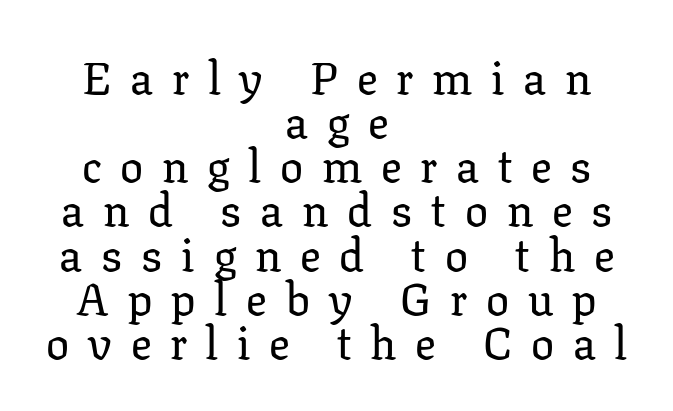
{"serif": "yes", "italic": "no", "width": "normal", "stroke_contrast": "low", "x_height": "medium", "monospaced": "no", "underline": "no", "align": "center", "line_spacing": "tight", "line_spacing_ratio": 0.96, "letter_spacing": "wide", "letter_spacing_em": 0.41, "glyph_px": 46}
